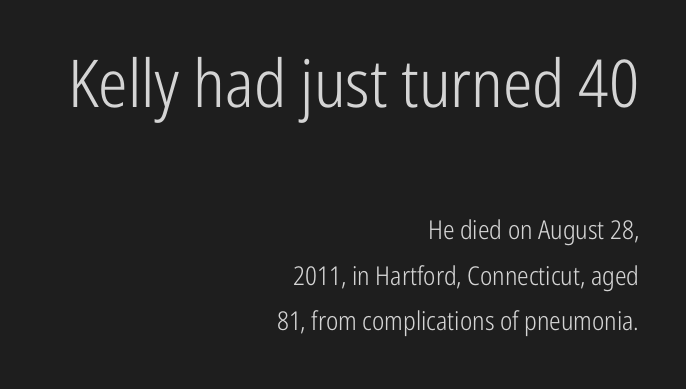
{"serif": "no", "italic": "no", "bold": "no", "weight": "light", "width": "condensed", "stroke_contrast": "low", "x_height": "medium", "monospaced": "no", "underline": "no", "align": "right", "line_spacing_ratio": 1.75, "letter_spacing": "normal", "letter_spacing_em": 0.0, "larger_block": "first", "size_ratio": 2.54, "glyph_px": 66}
